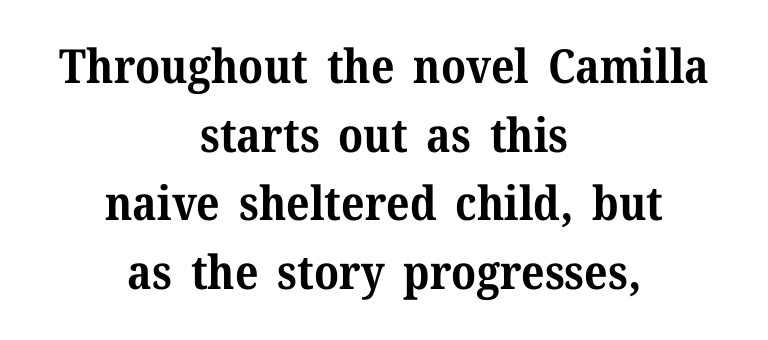
Q: Is the text bold? A: Yes.
Q: Is the text italic (slanted)? A: No, it is upright.
Q: Is the typeface a serif or a sans-serif typeface? A: Serif.
Q: Is the text underlined? A: No.
Q: How is the paragraph aligned? A: Centered.
Q: Is the spacing between letters normal or unusually wide? A: Normal.
Q: Is the spacing between lines tight, normal or loose? A: Normal.
Q: Width (condensed, normal, or wide)? A: Normal.
Q: Stroke contrast? A: Medium.
Q: x-height? A: Medium.
Q: Monospaced? A: No.
